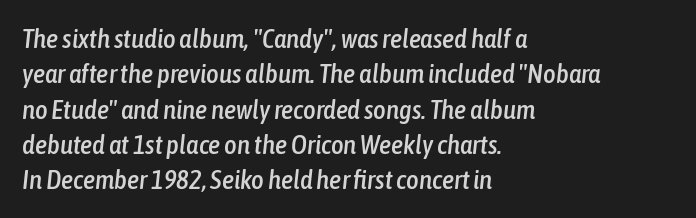
Horizontally, the lines are justified to the leading edge only. This is oblique type, the kind used for emphasis or titles. Short note: letters normally spaced. The leading is moderate, giving the passage an even texture. The strip under each line holds only bare page.
